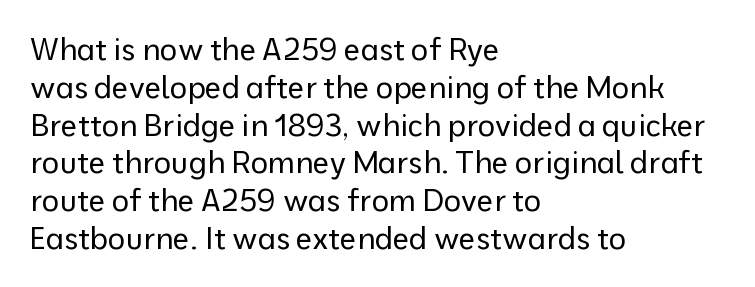
Q: Is the text bold? A: No.
Q: Is the text italic (slanted)? A: No, it is upright.
Q: Is the typeface a serif or a sans-serif typeface? A: Sans-serif.
Q: Is the text underlined? A: No.
Q: How is the paragraph aligned? A: Left-aligned.
Q: Is the spacing between letters normal or unusually wide? A: Normal.
Q: Is the spacing between lines tight, normal or loose? A: Normal.
Q: Width (condensed, normal, or wide)? A: Normal.
Q: Stroke contrast? A: Low.
Q: x-height? A: Medium.
Q: Monospaced? A: No.
